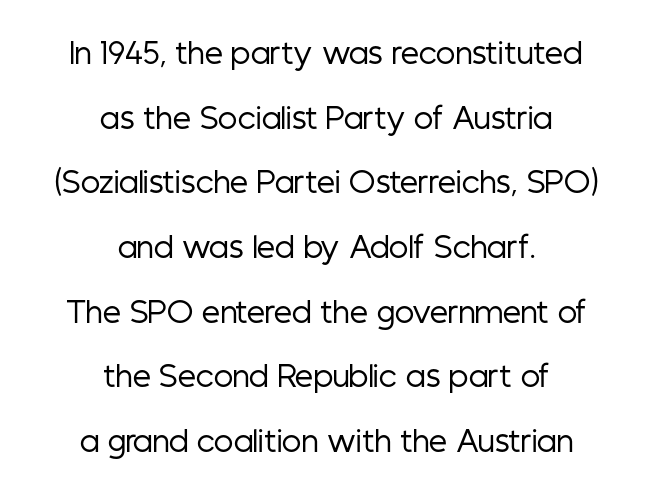
{"serif": "no", "italic": "no", "bold": "no", "weight": "regular", "width": "condensed", "stroke_contrast": "low", "x_height": "medium", "monospaced": "no", "underline": "no", "align": "center", "line_spacing": "loose", "line_spacing_ratio": 2.23, "letter_spacing": "normal", "letter_spacing_em": 0.0, "glyph_px": 29}
